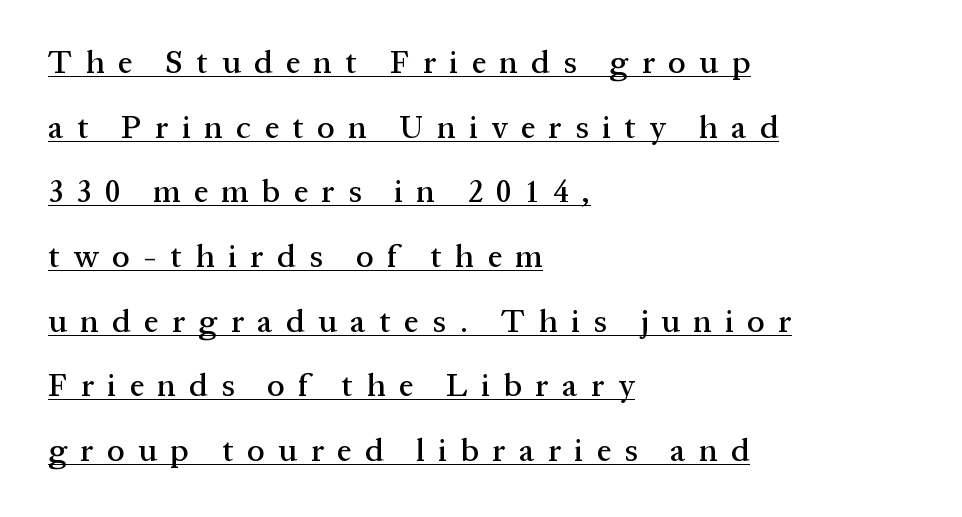
{"serif": "yes", "italic": "no", "width": "normal", "stroke_contrast": "medium", "x_height": "medium", "monospaced": "no", "underline": "yes", "align": "left", "line_spacing": "loose", "line_spacing_ratio": 2.02, "letter_spacing": "wide", "letter_spacing_em": 0.42, "glyph_px": 32}
